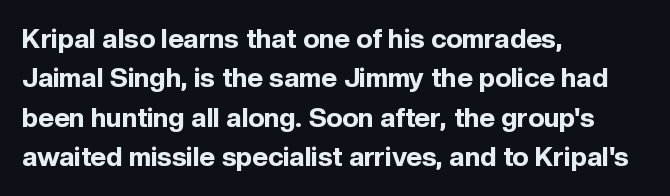
The image shows 27 px bold type, upright; set left-aligned, normal line spacing (1.46x), normal letter spacing, not underlined.
